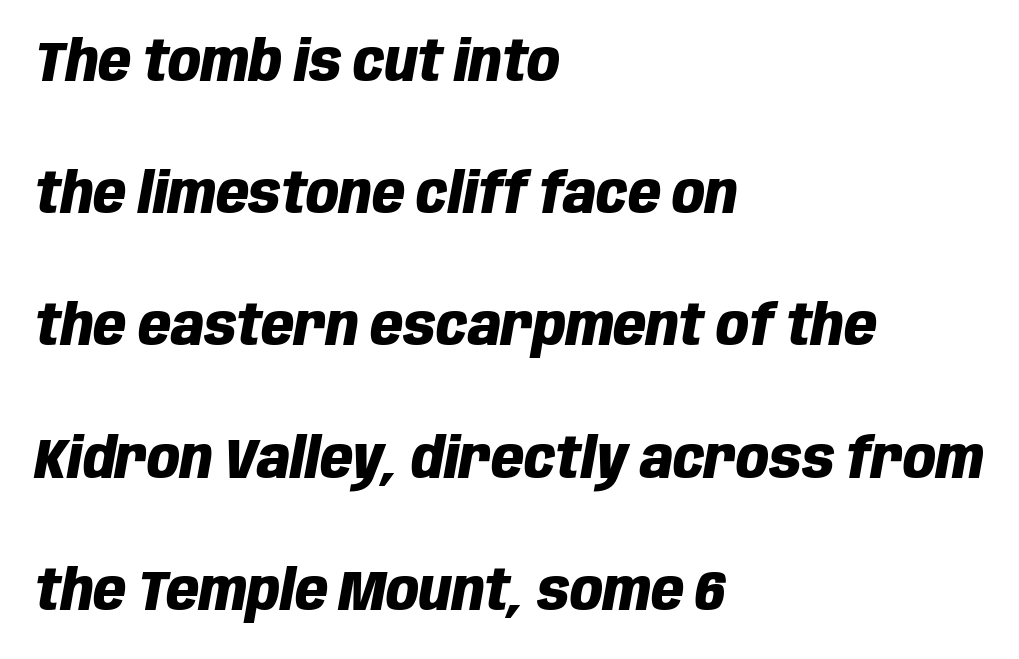
Q: Is the text bold? A: Yes.
Q: Is the text italic (slanted)? A: Yes, it leans right by about 10 degrees.
Q: Is the text underlined? A: No.
Q: How is the paragraph aligned? A: Left-aligned.
Q: Is the spacing between letters normal or unusually wide? A: Normal.
Q: Is the spacing between lines tight, normal or loose? A: Loose.
Q: Width (condensed, normal, or wide)? A: Condensed.
Q: Stroke contrast? A: Low.
Q: x-height? A: Large.
Q: Monospaced? A: No.
